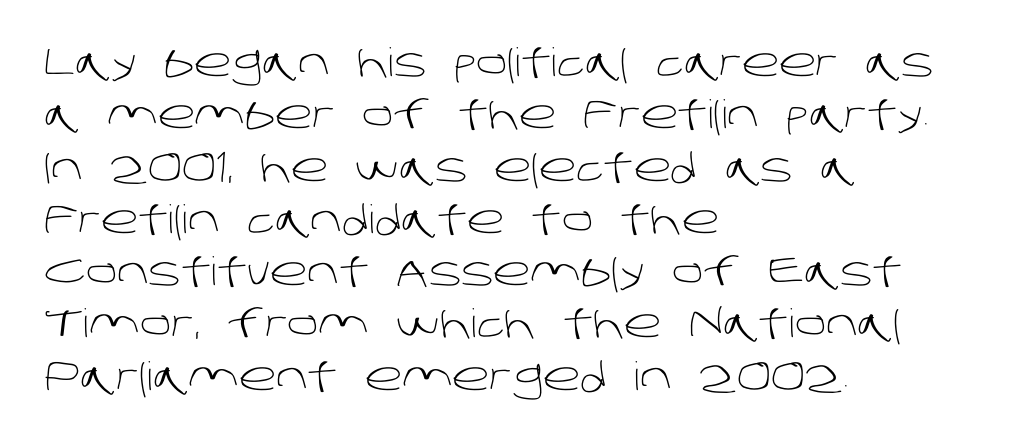
The image shows 39 px light sans-serif type; set left-aligned, normal line spacing (1.34x), normal letter spacing, not underlined; low stroke contrast and a large x-height.
